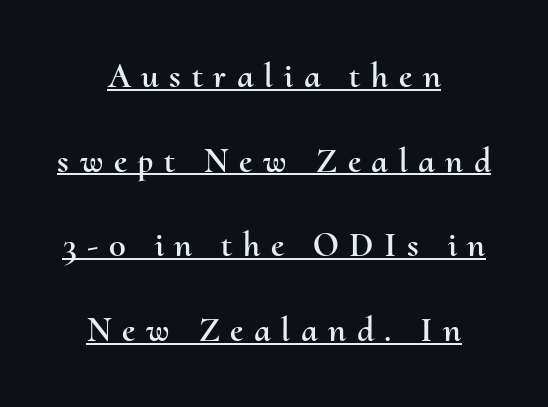
The image shows 35 px text type, upright; set centered, loose line spacing (2.42x), unusually wide letter spacing (+0.3 em), underlined; medium stroke contrast and a small x-height.
